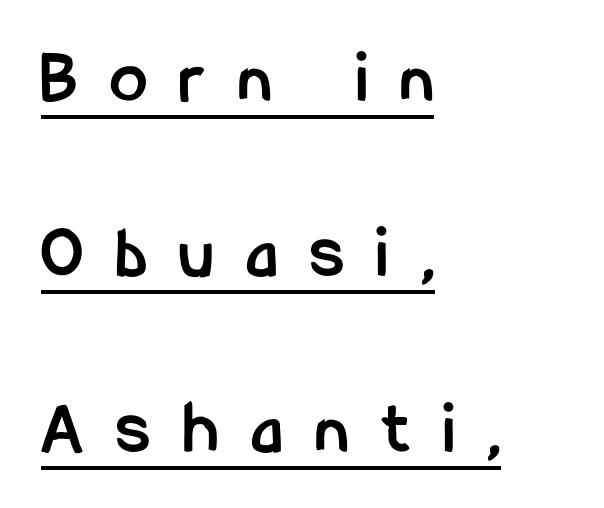
The font is running at its bold setting. Students, note that the glyphs here are deliberately spaced far apart. One-word summary of the alignment: left. A typesetter would mark this as roman, not italic.
